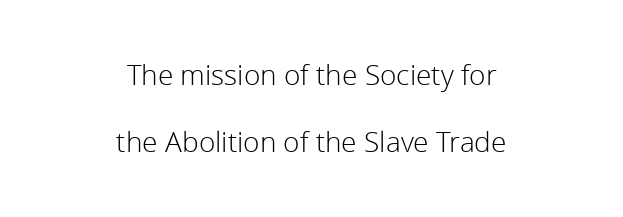
{"serif": "no", "italic": "no", "bold": "no", "weight": "light", "width": "normal", "stroke_contrast": "low", "x_height": "medium", "monospaced": "no", "underline": "no", "align": "center", "line_spacing": "loose", "line_spacing_ratio": 2.4, "letter_spacing": "normal", "letter_spacing_em": 0.0, "glyph_px": 28}
